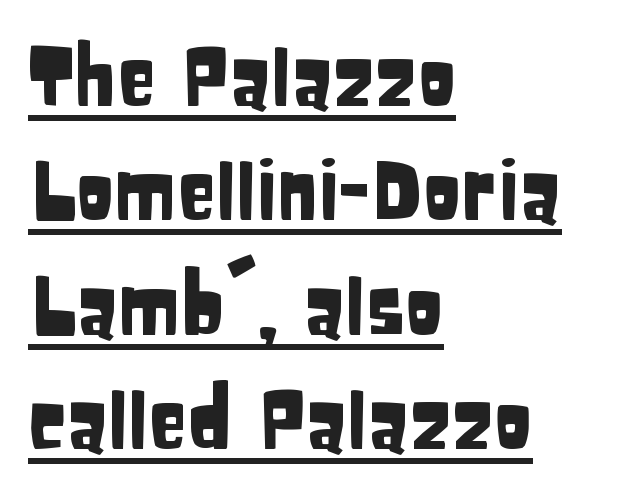
{"serif": "no", "italic": "no", "width": "condensed", "stroke_contrast": "low", "x_height": "large", "monospaced": "no", "underline": "yes", "align": "left", "line_spacing": "normal", "line_spacing_ratio": 1.43, "letter_spacing": "normal", "letter_spacing_em": 0.0, "glyph_px": 80}
